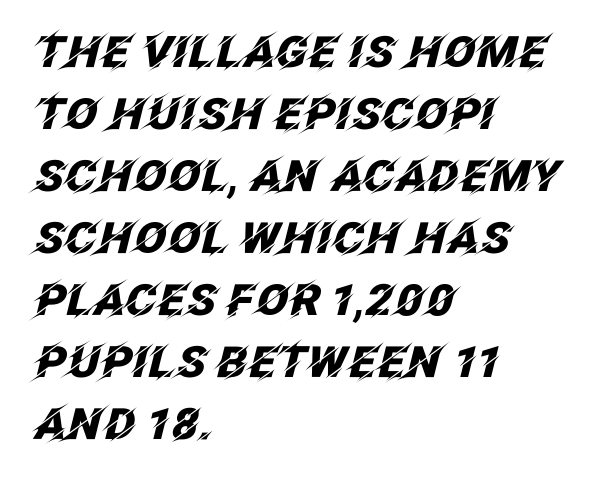
You'd pick this weight for a headline — it's a proper bold. Spacing verdict: proportional, widths tailored to each character. The designer left line spacing at the default. Inter-character spacing is left at the font's built-in metrics.
